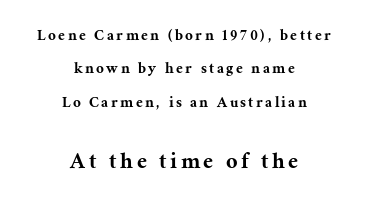
{"italic": "no", "underline": "no", "align": "center", "line_spacing": "loose", "line_spacing_ratio": 1.96, "larger_block": "second", "size_ratio": 1.47, "glyph_px": 25}
